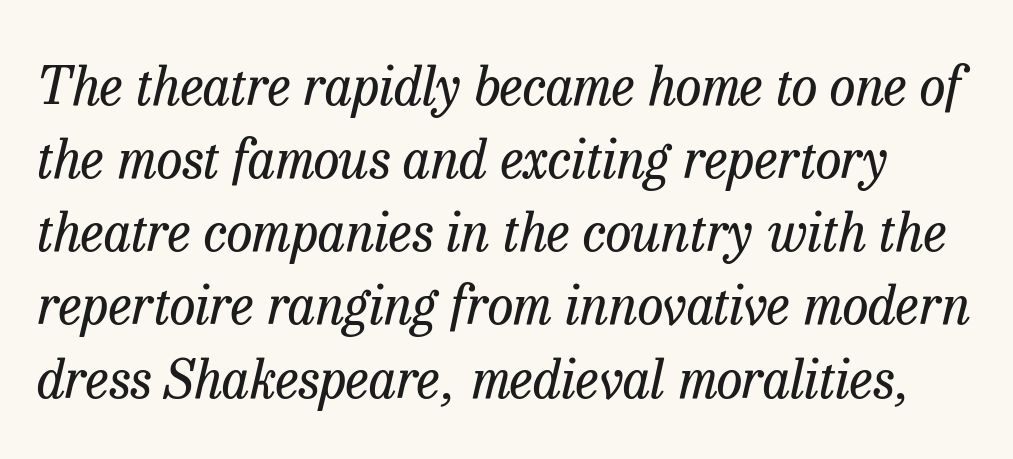
Q: Is the text bold? A: No.
Q: Is the text italic (slanted)? A: Yes, it leans right by about 13 degrees.
Q: Is the typeface a serif or a sans-serif typeface? A: Serif.
Q: Is the text underlined? A: No.
Q: Is the spacing between letters normal or unusually wide? A: Normal.
Q: Is the spacing between lines tight, normal or loose? A: Normal.
Q: Width (condensed, normal, or wide)? A: Normal.
Q: Stroke contrast? A: Low.
Q: x-height? A: Medium.
Q: Monospaced? A: No.
